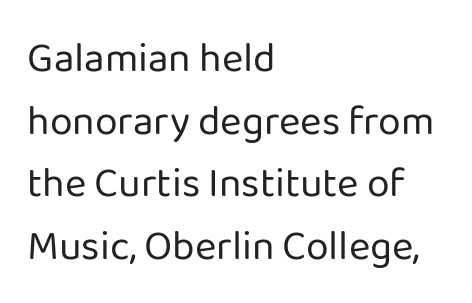
{"serif": "no", "italic": "no", "bold": "no", "weight": "regular", "width": "normal", "stroke_contrast": "low", "x_height": "medium", "monospaced": "no", "underline": "no", "align": "left", "line_spacing": "normal", "line_spacing_ratio": 1.53, "letter_spacing": "normal", "letter_spacing_em": 0.0, "glyph_px": 41}
